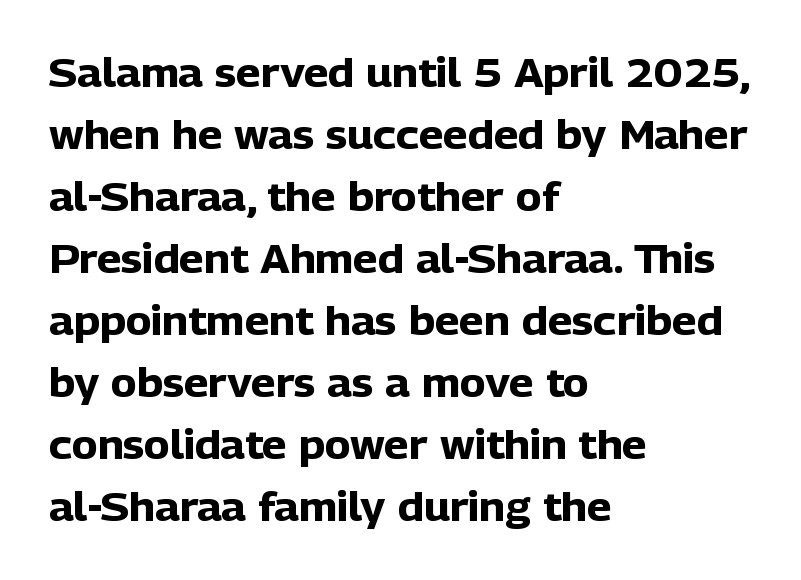
{"serif": "no", "italic": "no", "bold": "yes", "weight": "heavy", "width": "normal", "stroke_contrast": "low", "x_height": "medium", "monospaced": "no", "underline": "no", "align": "left", "line_spacing": "normal", "line_spacing_ratio": 1.59, "letter_spacing": "normal", "letter_spacing_em": 0.0, "glyph_px": 39}
